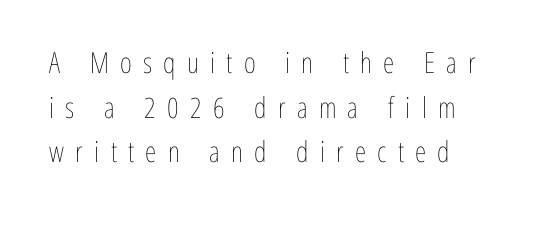
The image shows 29 px thin, condensed type, upright; set left-aligned, normal line spacing (1.54x), unusually wide letter spacing (+0.39 em), not underlined; low stroke contrast and a medium x-height.
